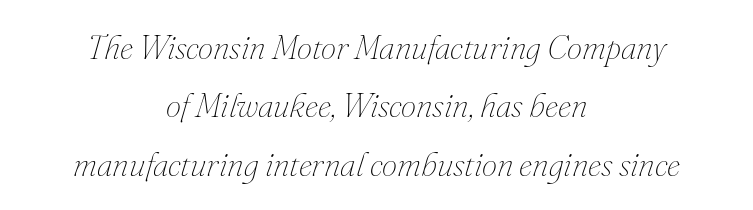
Do the characters align in a grid? No, the font is proportional. Is this a heavy cut? Hardly; it is regular or lighter. The string is rendered with underlining switched off. The whole block is typeset with a tilt. Nobody touched the tracking dial on this one.
